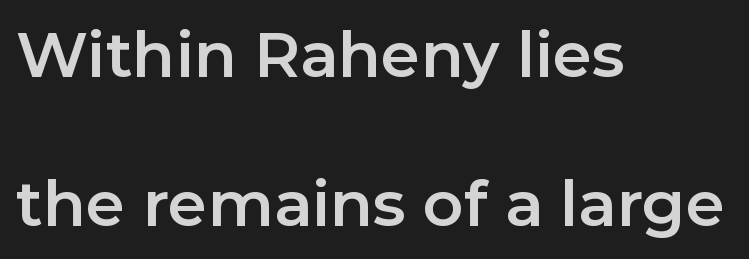
{"serif": "no", "italic": "no", "width": "normal", "stroke_contrast": "low", "x_height": "medium", "monospaced": "no", "underline": "no", "align": "left", "line_spacing": "loose", "line_spacing_ratio": 2.37, "letter_spacing": "normal", "letter_spacing_em": 0.0, "glyph_px": 63}
